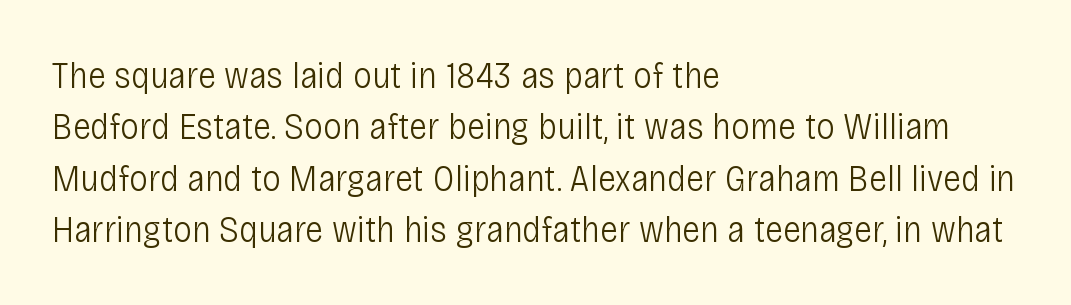
Anything drawn beneath the words? Only blank space. Vertically, the passage feels balanced, rows spaced as you'd expect. Weight: regular or lighter. Stroke terminals: plain, sans-serif.
